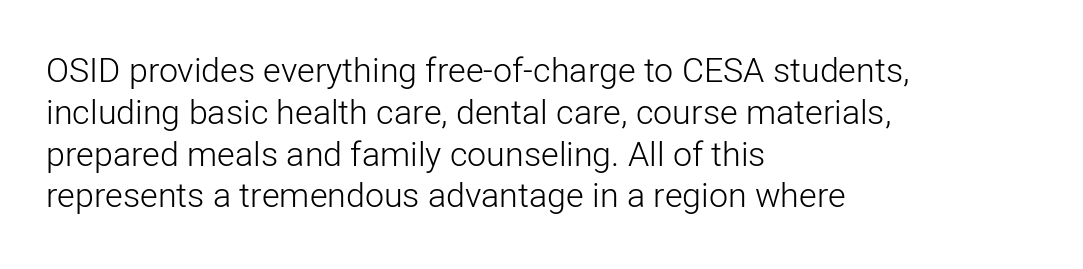
Q: Is the text bold? A: No.
Q: Is the text italic (slanted)? A: No, it is upright.
Q: Is the typeface a serif or a sans-serif typeface? A: Sans-serif.
Q: Is the text underlined? A: No.
Q: How is the paragraph aligned? A: Left-aligned.
Q: Is the spacing between letters normal or unusually wide? A: Normal.
Q: Width (condensed, normal, or wide)? A: Normal.
Q: Stroke contrast? A: Low.
Q: x-height? A: Medium.
Q: Monospaced? A: No.
